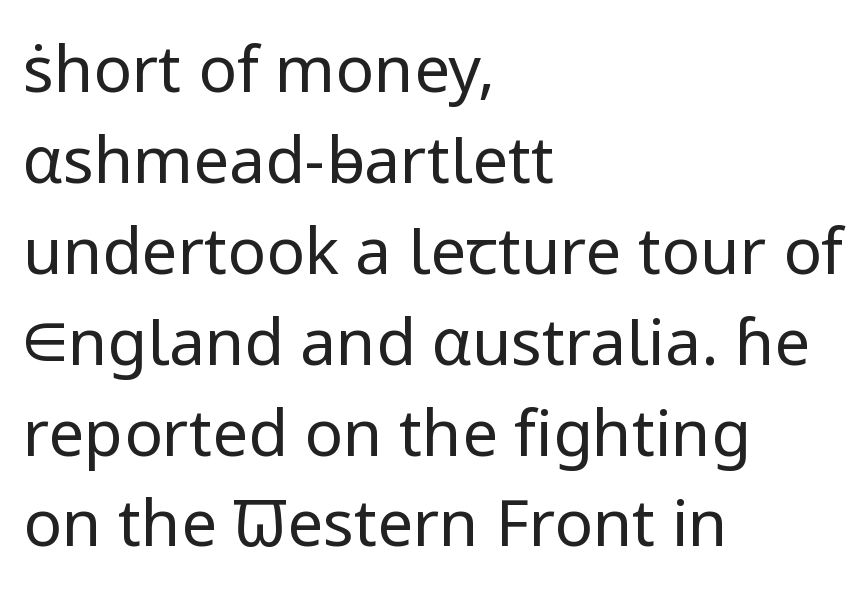
The rendering keeps characters at their native spacing. Whoever set this chose a conventional vertical rhythm. A typesetter would call this proportional, since set widths differ per character. The letterforms sit at book weight or below. The characters display no serif detailing; their extremities are plain. Italic: no, the glyphs are upright roman.
